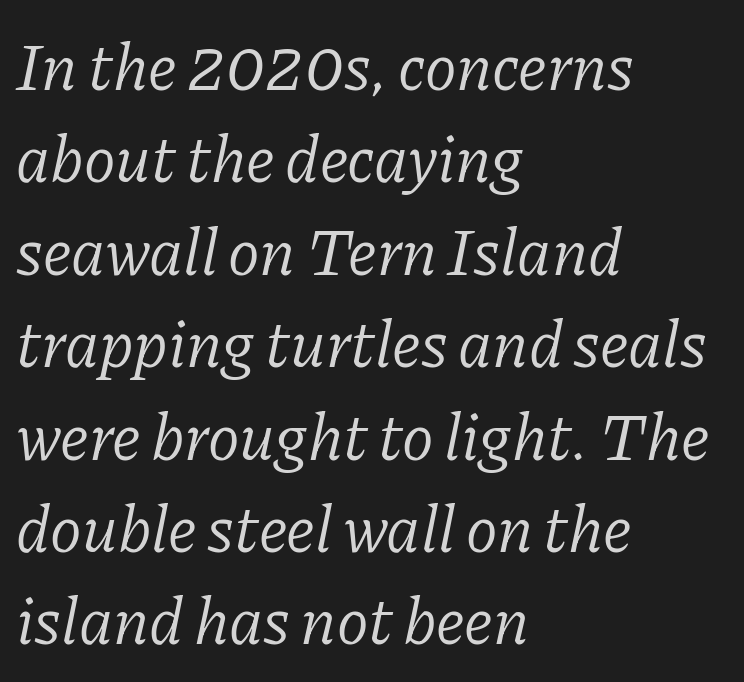
The image shows 66 px light serif type, italic (leaning right); set left-aligned, normal line spacing (1.4x), normal letter spacing, not underlined; low stroke contrast and a medium x-height.
